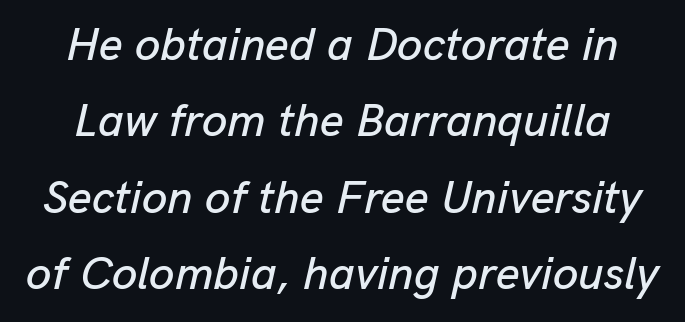
The line texture is even and compact thanks to regular tracking. Designer's note — italics engaged. Each new line begins a customary step beneath the previous one. The foot of each line stays bare and open. Note the varied advance widths — an 'i' is clearly narrower than an 'm'.
